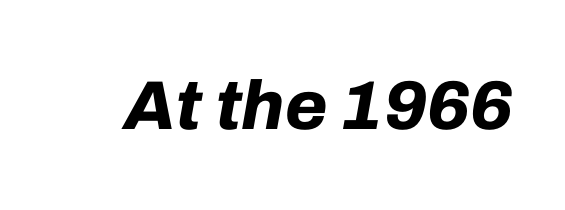
{"italic": "yes", "lean": "right", "slant_degrees": 10, "bold": "yes", "weight": "bold", "width": "normal", "stroke_contrast": "low", "x_height": "medium", "monospaced": "no", "underline": "no", "letter_spacing": "normal", "letter_spacing_em": 0.0, "glyph_px": 69}
